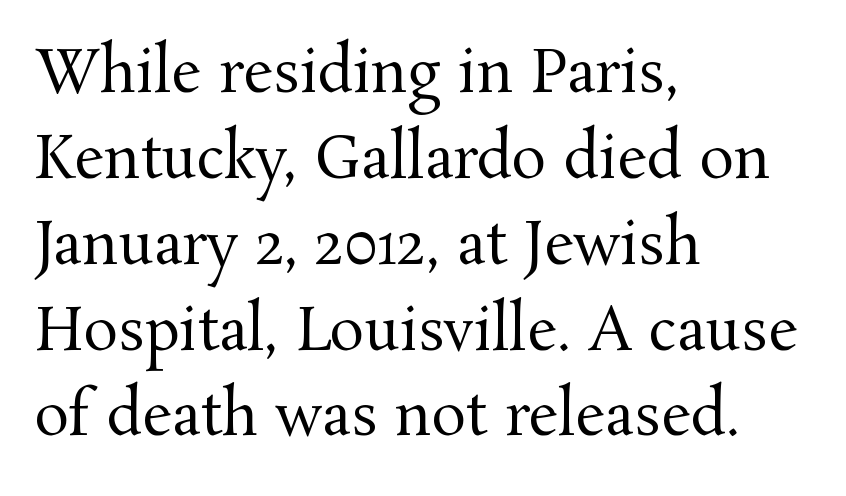
Letters have the restrained weight of plain body copy at most. The glyphs in this specimen are seriffed. There is no visible air inserted between adjacent glyphs. Characters remain perfectly vertical along every line. The string is rendered with underlining switched off.
